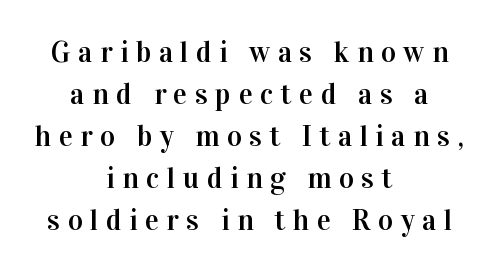
The type is letterspaced generously, with wide tracking. Think of a printed novel: that variable character pitch is what you see here. Italic: no, the glyphs are upright roman. Yep, those are serifs on the letters. Layout note: lines centered. The baseline area is clear.
